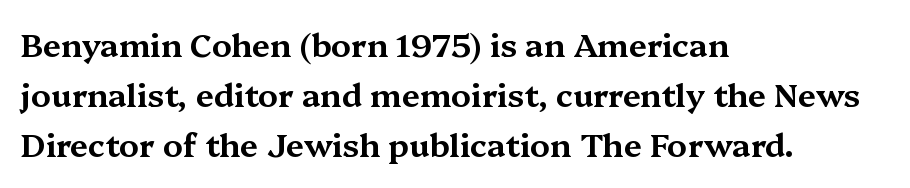
{"serif": "yes", "italic": "no", "width": "wide", "stroke_contrast": "medium", "x_height": "medium", "monospaced": "no", "underline": "no", "align": "left", "line_spacing": "normal", "line_spacing_ratio": 1.57, "letter_spacing": "normal", "letter_spacing_em": 0.0, "glyph_px": 32}
